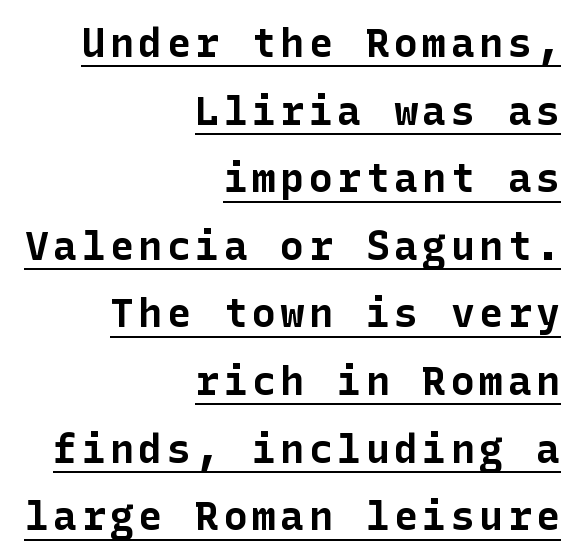
Classification — sans serif. Heavy-handed strokes throughout: this text is bold. Posture: straight, roman, zero tilt. Compared with undecorated copy, this sample adds a rule below the words. Vertically, the passage feels balanced, rows spaced as you'd expect. One-word summary of the alignment: right.
